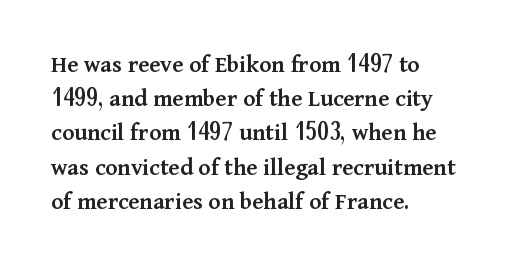
Compared with typical body copy, the letter spacing here is the same. Words float on clear page, feet unadorned. This is the regular roman posture of the typeface. The strokes are fattened partway — semibold, not bold.
